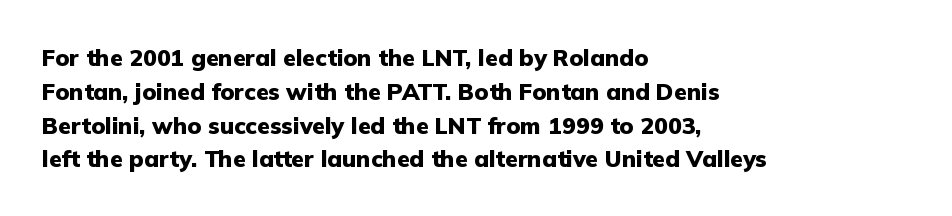
Bold? Absolutely — the strokes are thick and heavy. The setting favours the left margin, as ordinary paragraphs usually do. The font's upright variant was chosen for this text. A bare baseline throughout the passage. Vertical spacing — default.
